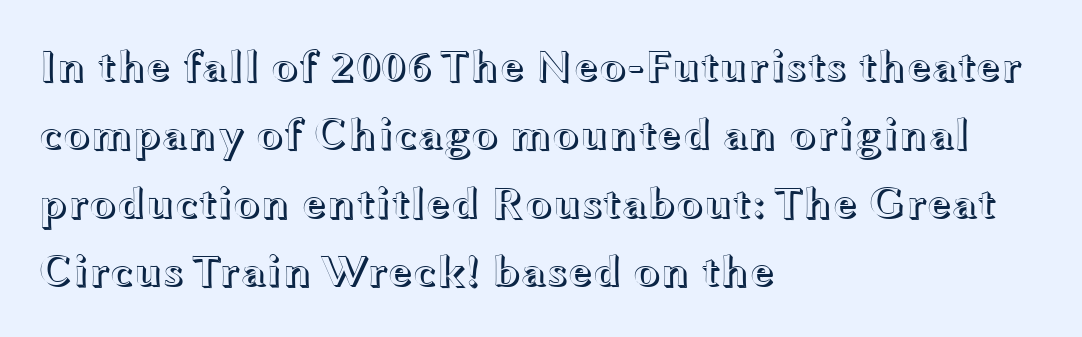
Q: Is the text italic (slanted)? A: No, it is upright.
Q: Is the text underlined? A: No.
Q: How is the paragraph aligned? A: Left-aligned.
Q: Is the spacing between letters normal or unusually wide? A: Normal.
Q: Is the spacing between lines tight, normal or loose? A: Normal.
Q: Width (condensed, normal, or wide)? A: Wide.
Q: x-height? A: Medium.
Q: Monospaced? A: No.
